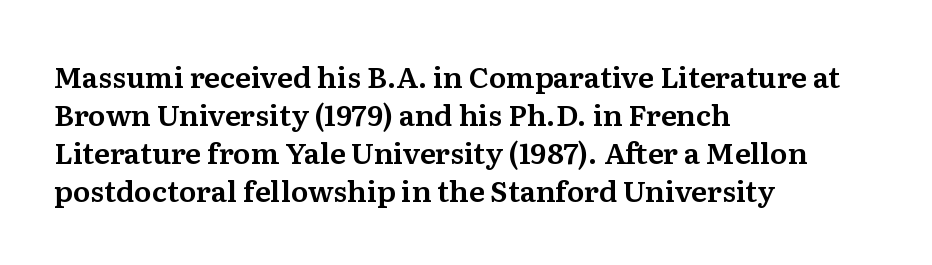
The image shows 29 px serif type, upright; set left-aligned, normal line spacing (1.31x), normal letter spacing, not underlined; medium stroke contrast and a medium x-height.
